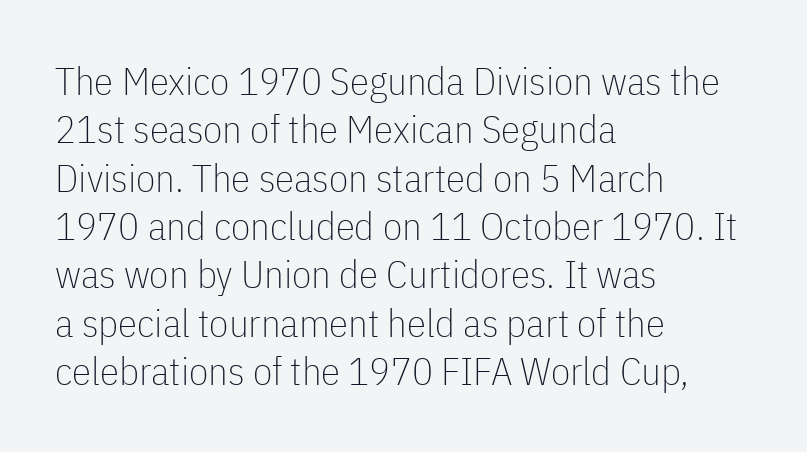
Any mark beneath the type? The region is blank. This rendering uses left alignment, leaving the right contour irregular. Spacing between characters is what you'd get straight out of the box. The letters advance in unequal steps, a hallmark of proportional type. Ink coverage per letter is moderate at most.
